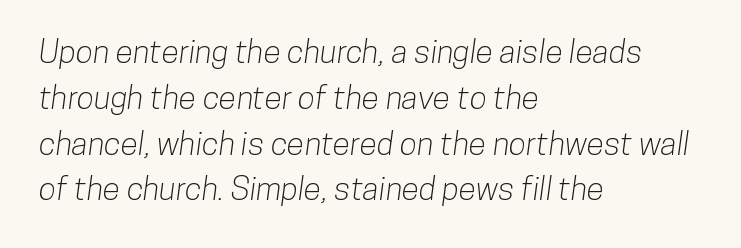
The image shows 32 px condensed sans-serif type; set left-aligned, normal line spacing (1.43x), normal letter spacing, not underlined; low stroke contrast and a medium x-height.
